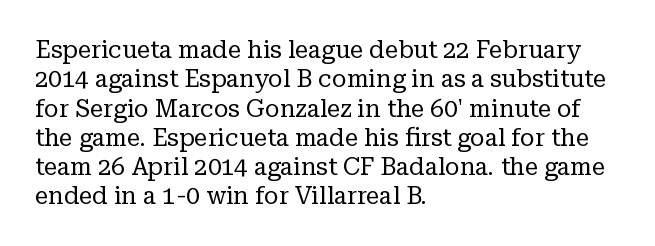
Notice how the stems are strictly vertical — no italics here. Standard letterfit; no display-style spreading of the glyphs. The space beneath each line is pristine and unruled. Counters stay open thanks to moderate or lighter strokes. A classic flush-left, rag-right setting is used for this passage.
